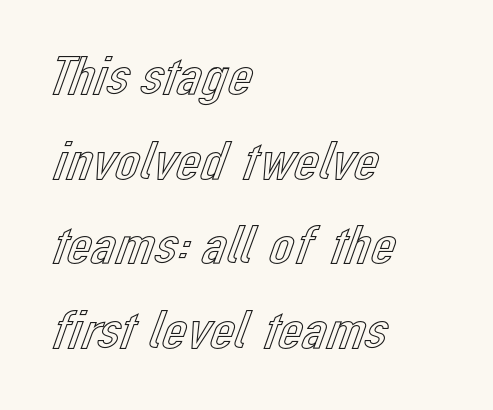
Q: Is the text italic (slanted)? A: Yes.
Q: Is the text underlined? A: No.
Q: How is the paragraph aligned? A: Left-aligned.
Q: Is the spacing between letters normal or unusually wide? A: Normal.
Q: Is the spacing between lines tight, normal or loose? A: Normal.
Q: Width (condensed, normal, or wide)? A: Normal.
Q: x-height? A: Medium.
Q: Monospaced? A: No.
